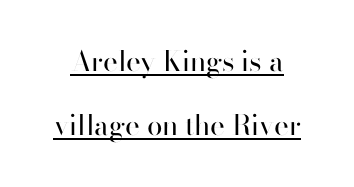
Q: Is the text bold? A: No.
Q: Is the text italic (slanted)? A: No, it is upright.
Q: Is the typeface a serif or a sans-serif typeface? A: Sans-serif.
Q: Is the text underlined? A: Yes.
Q: Is the spacing between letters normal or unusually wide? A: Normal.
Q: Is the spacing between lines tight, normal or loose? A: Loose.
Q: Width (condensed, normal, or wide)? A: Normal.
Q: Stroke contrast? A: High.
Q: x-height? A: Small.
Q: Monospaced? A: No.
